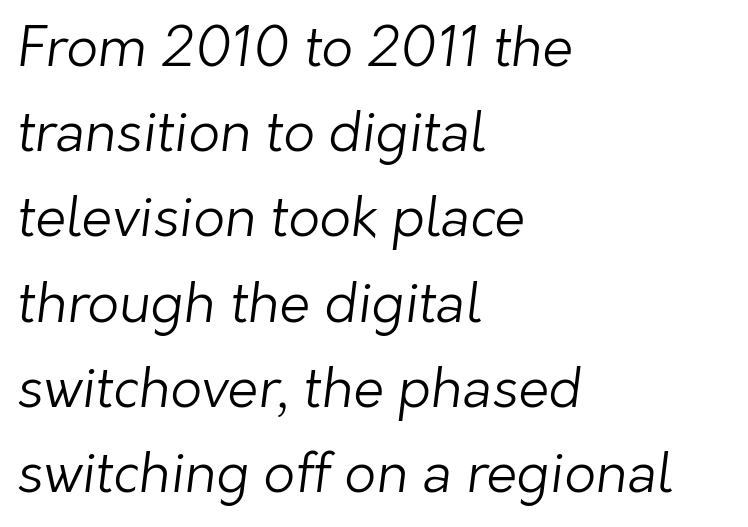
The image shows 55 px light sans-serif type; set left-aligned, normal line spacing (1.55x), normal letter spacing, not underlined; low stroke contrast and a medium x-height.
